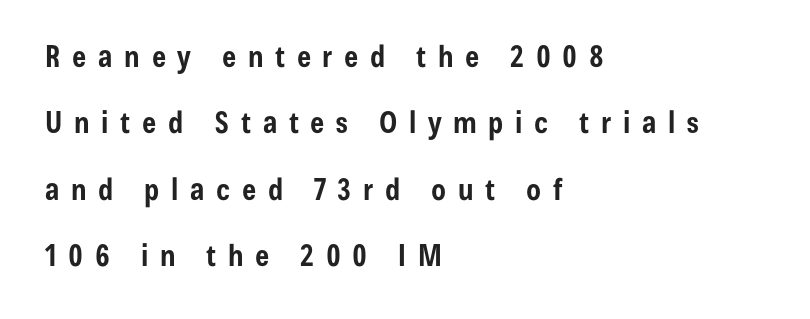
{"serif": "no", "italic": "no", "bold": "yes", "weight": "bold", "width": "condensed", "stroke_contrast": "low", "x_height": "medium", "monospaced": "no", "underline": "no", "align": "left", "line_spacing": "loose", "line_spacing_ratio": 2.21, "letter_spacing": "wide", "letter_spacing_em": 0.39, "glyph_px": 30}
